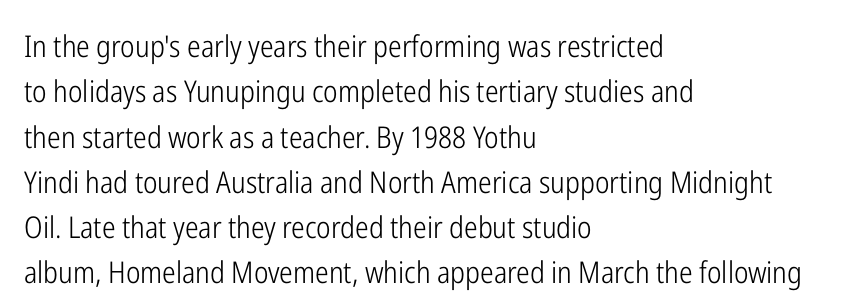
Does the copy run flush right? No — it runs flush left. A typesetter would call this proportional, since set widths differ per character. This rendering employs a face without finishing strokes, i.e., a sans-serif. The specimen omits any rule beneath the text block's lines.
